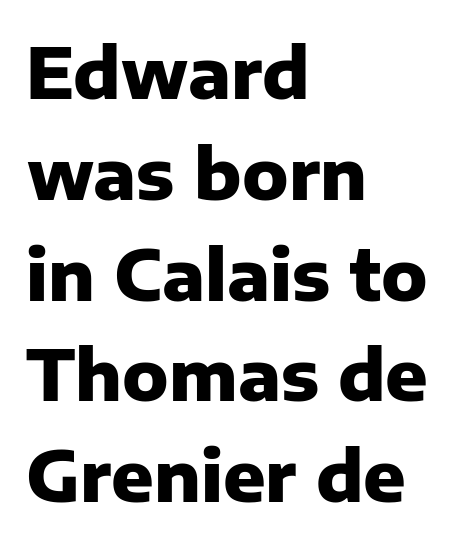
{"serif": "no", "italic": "no", "bold": "yes", "weight": "heavy", "width": "normal", "stroke_contrast": "low", "x_height": "medium", "monospaced": "no", "underline": "no", "align": "left", "line_spacing": "normal", "line_spacing_ratio": 1.44, "letter_spacing": "normal", "letter_spacing_em": 0.0, "glyph_px": 70}
